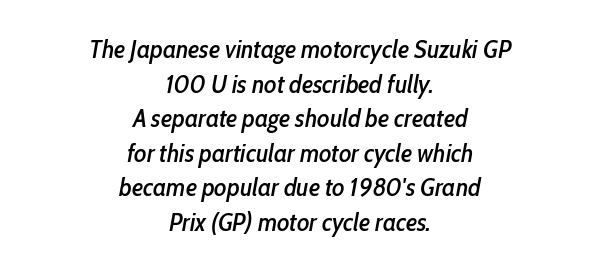
Q: Is the text italic (slanted)? A: Yes, it leans right by about 10 degrees.
Q: Is the text underlined? A: No.
Q: How is the paragraph aligned? A: Centered.
Q: Is the spacing between letters normal or unusually wide? A: Normal.
Q: Is the spacing between lines tight, normal or loose? A: Normal.
